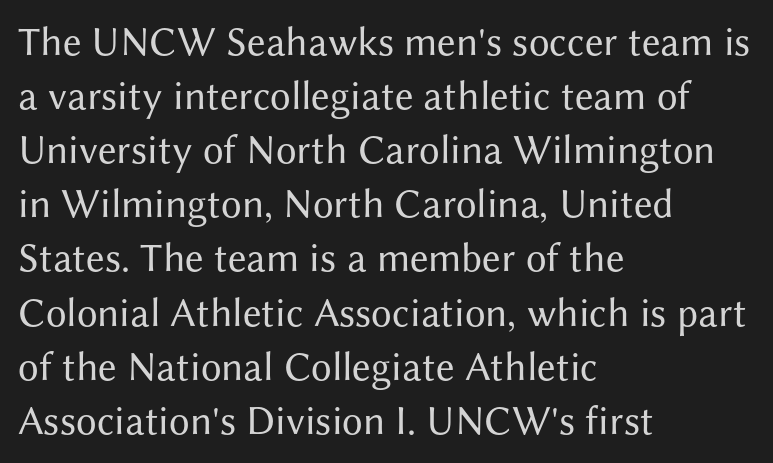
The image shows 41 px regular-weight sans-serif type, upright; set left-aligned, normal line spacing (1.32x), normal letter spacing, not underlined; medium stroke contrast and a medium x-height.
